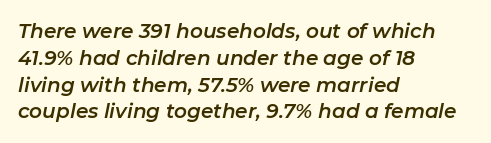
The image shows 20 px text type, italic (leaning right); set left-aligned, normal line spacing (1.34x), normal letter spacing, not underlined.
